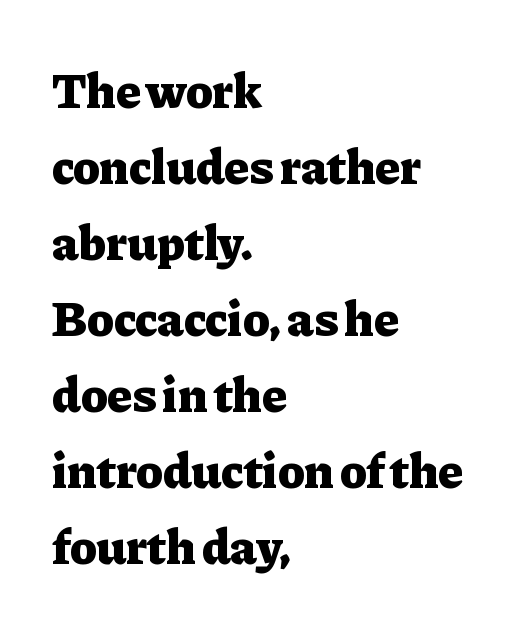
The image shows 50 px heavy serif type, upright; set left-aligned, normal line spacing (1.52x), normal letter spacing, not underlined; low stroke contrast and a medium x-height.
